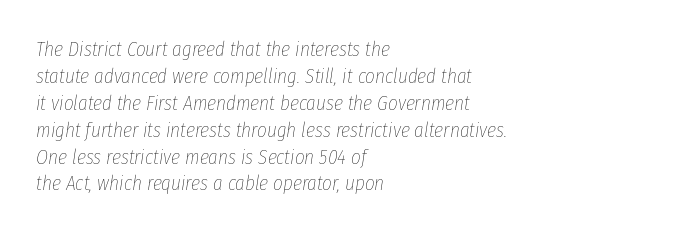
Type without underlining. Leftover space on each line is placed entirely after the last word. Rendered with sloped, italic letterforms. The letters look calm and open, with moderate or lighter stems.
